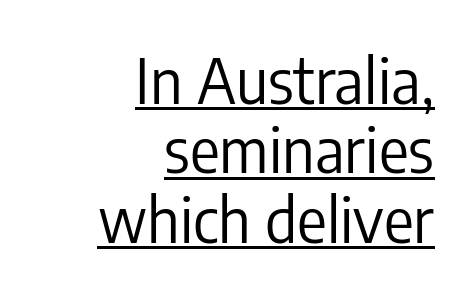
Somebody hit Ctrl+U on this one — the words are underlined. The passage shown stacks its lines with hardly any gap. One-word summary of the alignment: right. Italic? Not at all — the glyphs are vertical. A typesetter would call this proportional, since set widths differ per character.
